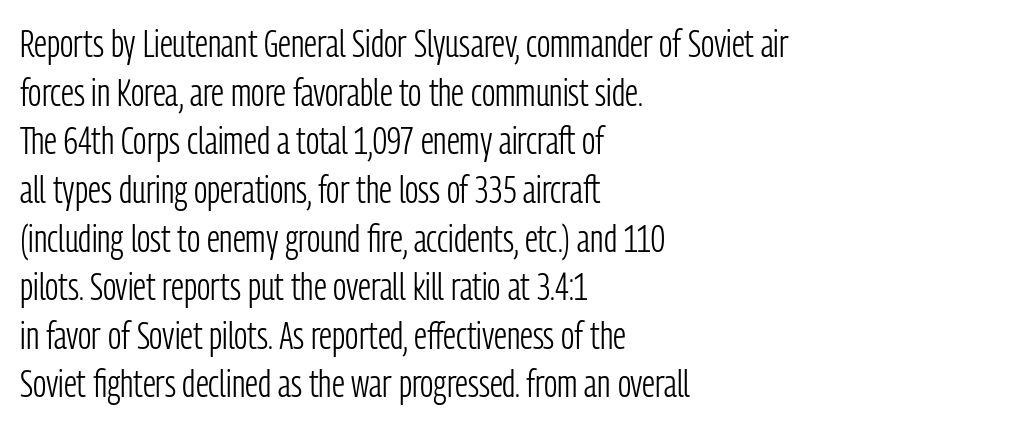
The image shows 38 px light, condensed sans-serif type, upright; set left-aligned, normal line spacing (1.28x), normal letter spacing, not underlined; low stroke contrast and a medium x-height.
